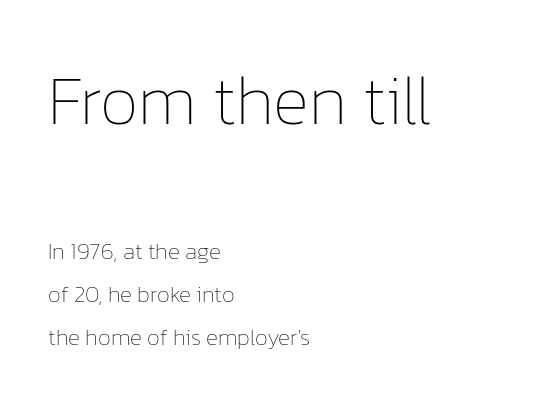
The face used here is rendered with its standard letterfit. The space beneath each line is pristine and unruled. These lines are set flush left with a ragged right edge. The letters in the upper block stand taller than those in the block below. The characters are drawn with everyday or finer stroke widths.
